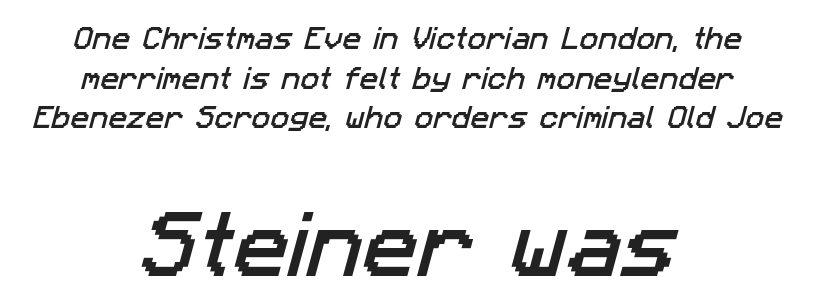
{"serif": "no", "width": "normal", "stroke_contrast": "low", "x_height": "medium", "monospaced": "no", "underline": "no", "align": "center", "line_spacing": "normal", "line_spacing_ratio": 1.59, "letter_spacing": "normal", "letter_spacing_em": 0.0, "larger_block": "second", "size_ratio": 2.96, "glyph_px": 74}
